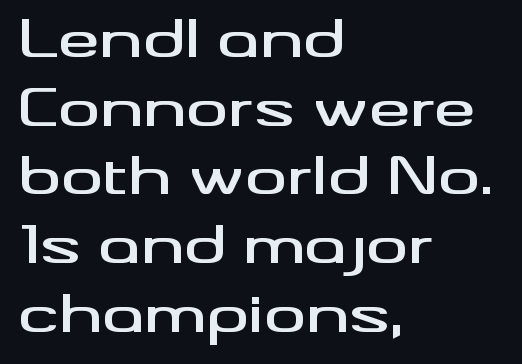
Nope, no serifs anywhere on these letters. The baseline area is clear. Note the varied advance widths — an 'i' is clearly narrower than an 'm'. Tracking value appears to be zero — textbook default spacing.
